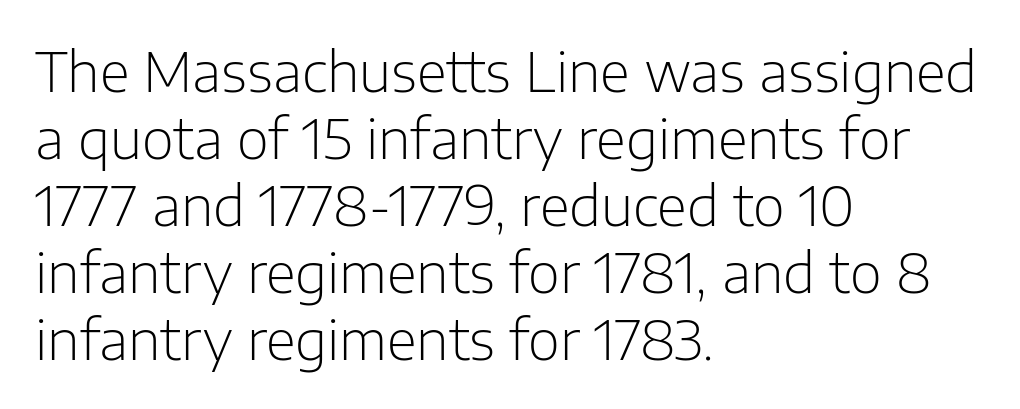
Q: Is the text bold? A: No.
Q: Is the text italic (slanted)? A: No, it is upright.
Q: Is the typeface a serif or a sans-serif typeface? A: Sans-serif.
Q: Is the text underlined? A: No.
Q: How is the paragraph aligned? A: Left-aligned.
Q: Is the spacing between letters normal or unusually wide? A: Normal.
Q: Width (condensed, normal, or wide)? A: Normal.
Q: Stroke contrast? A: Low.
Q: x-height? A: Medium.
Q: Monospaced? A: No.
